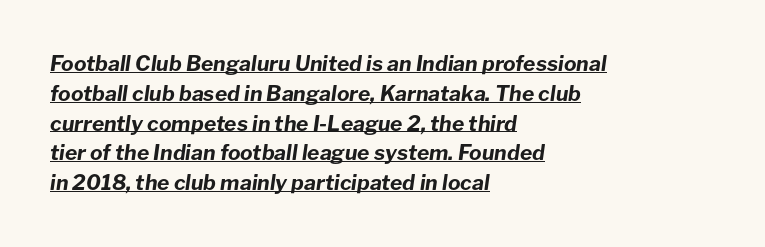
Students, observe the line beneath the letters — that is underlining. Each line starts at the same left margin while the right side varies. This sample uses an oblique cut, with every glyph tilted off the vertical. The passage shown is emphatically bold. Compared with typical paragraphs, the rows here are spaced about the same.
